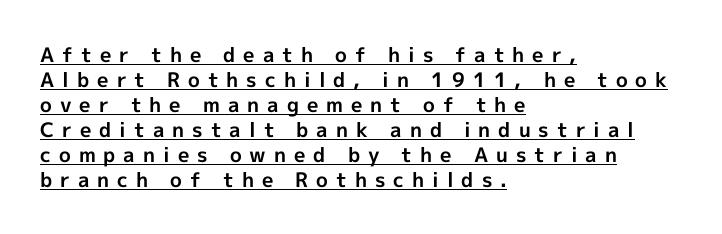
{"italic": "no", "bold": "yes", "underline": "yes", "align": "left", "line_spacing": "normal", "line_spacing_ratio": 1.25, "letter_spacing": "wide", "letter_spacing_em": 0.4, "glyph_px": 20}
